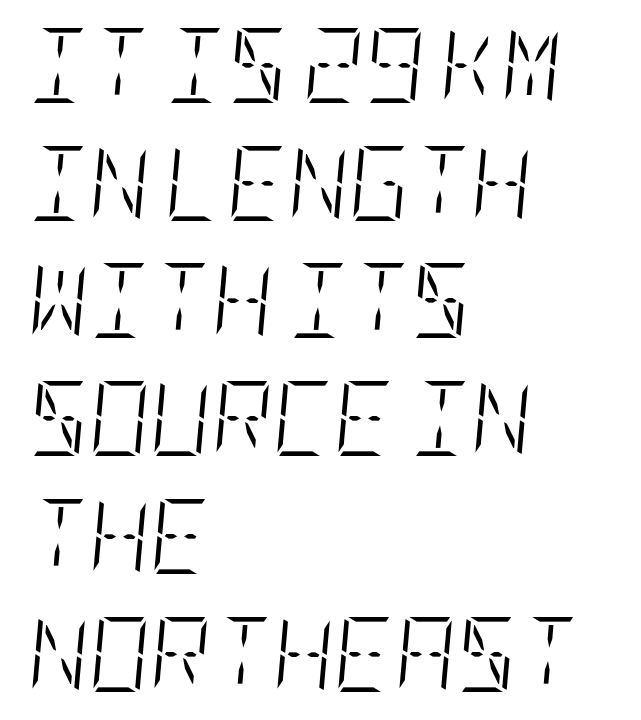
Q: Is the text bold? A: No.
Q: Is the text italic (slanted)? A: Yes, it leans right by about 5 degrees.
Q: Is the text underlined? A: No.
Q: How is the paragraph aligned? A: Left-aligned.
Q: Is the spacing between letters normal or unusually wide? A: Normal.
Q: Is the spacing between lines tight, normal or loose? A: Normal.
Q: Width (condensed, normal, or wide)? A: Condensed.
Q: Stroke contrast? A: Low.
Q: x-height? A: Large.
